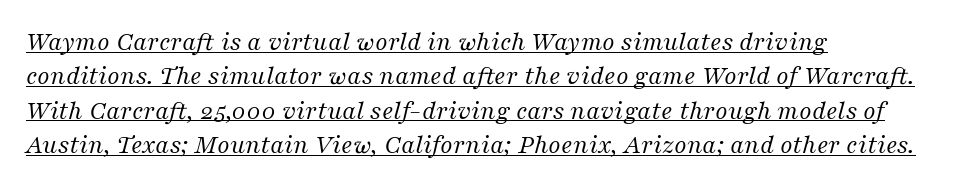
If you drew a ruler down the left edge, every line would touch it. Caption: lettering with a line underneath. Look at the tracking — it's just the regular setting, nothing added. Weight: not bold — regular or lighter. Rows of type keep a routine distance in the vertical direction. The axis of the letterforms is tilted away from vertical.
